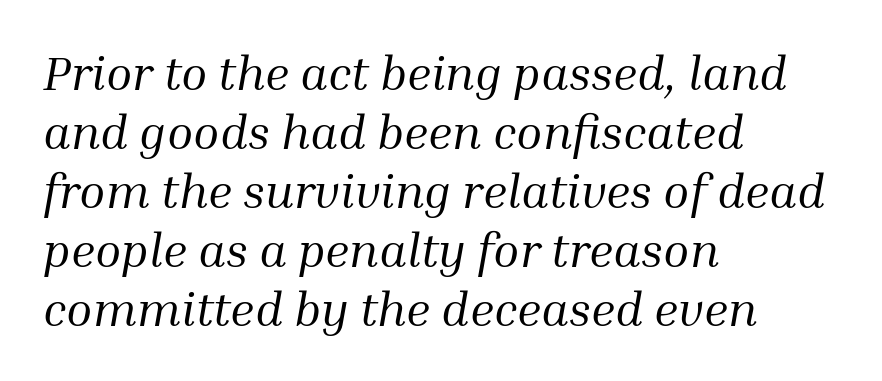
{"serif": "yes", "italic": "yes", "lean": "right", "slant_degrees": 10, "bold": "no", "weight": "regular", "width": "normal", "stroke_contrast": "medium", "x_height": "medium", "monospaced": "no", "underline": "no", "align": "left", "line_spacing_ratio": 1.23, "letter_spacing": "normal", "letter_spacing_em": 0.0, "glyph_px": 48}
